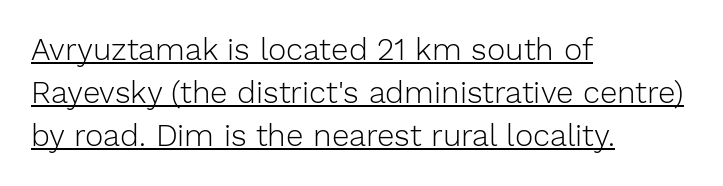
{"serif": "no", "italic": "no", "bold": "no", "weight": "light", "width": "normal", "stroke_contrast": "low", "x_height": "medium", "monospaced": "no", "underline": "yes", "align": "left", "line_spacing": "normal", "line_spacing_ratio": 1.39, "letter_spacing": "normal", "letter_spacing_em": 0.0, "glyph_px": 31}
